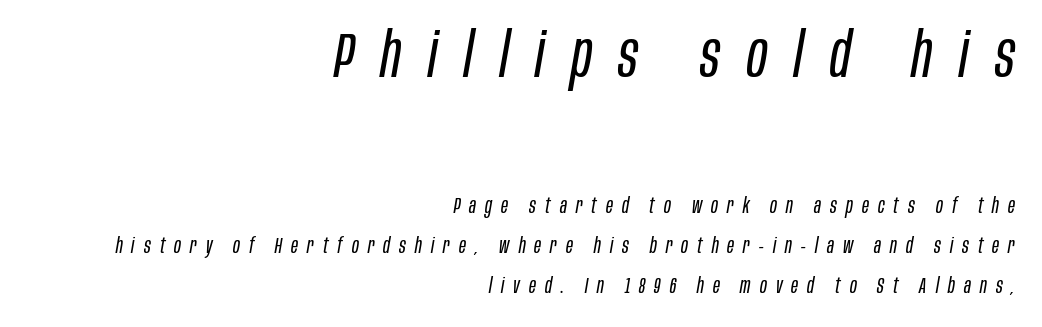
Q: Is the text bold? A: No.
Q: Is the text italic (slanted)? A: Yes, it leans right by about 10 degrees.
Q: Is the text underlined? A: No.
Q: How is the paragraph aligned? A: Right-aligned.
Q: Is the spacing between letters normal or unusually wide? A: Unusually wide.
Q: Is the spacing between lines tight, normal or loose? A: Loose.
Q: Which block of text is set in a larger size, the first (top) or the second (bottom)? A: The first (top) one.
Q: Width (condensed, normal, or wide)? A: Condensed.
Q: Stroke contrast? A: Low.
Q: x-height? A: Large.
Q: Monospaced? A: No.
